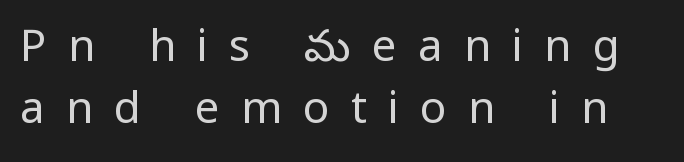
A normal amount of white space separates one row of letters from the next. The letters stand straight up with perfectly vertical stems. Does the type have serifs? No, each stem ends abruptly. Proportional: the letters do not fall into vertical columns.
